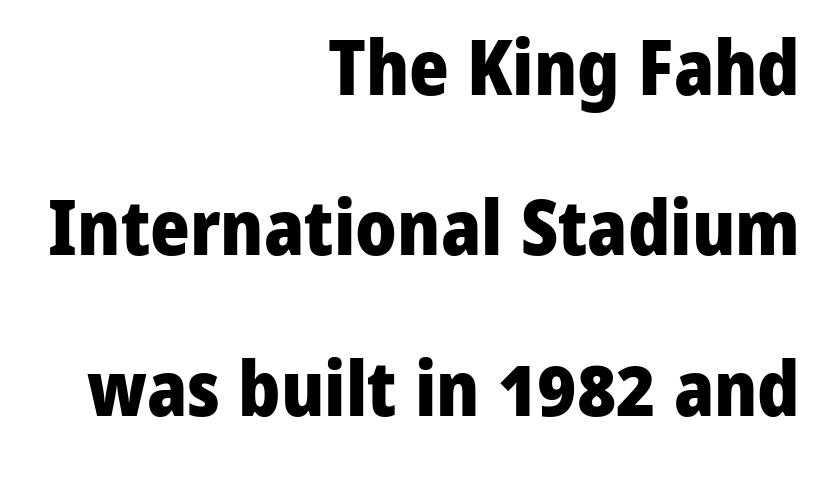
There is no visible air inserted between adjacent glyphs. Descenders hang freely into open space. The lettering holds an erect, upright posture throughout. Loosely led — the rows are spread out. The lines in this sample share a right terminus and differ only in where they begin.
